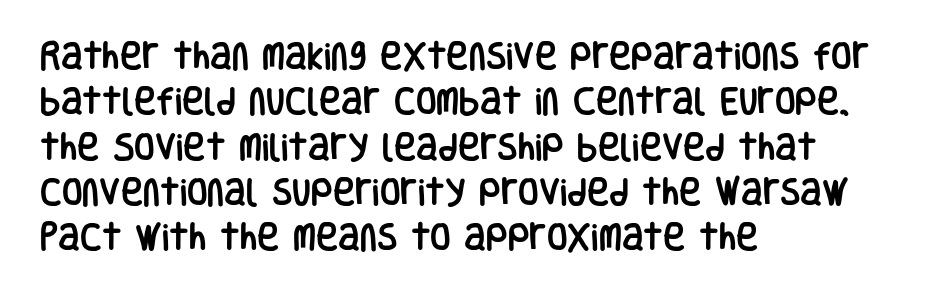
The designer went with a sans here, leaving each stem footless. Does the leading feel generous? No, just average. Unlike italic type, these characters show no tilt at all. Here the glyphs are tracked normally, forming tight word shapes.
